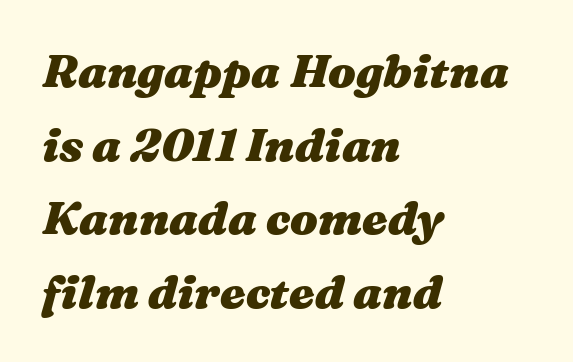
Q: Is the text bold? A: Yes.
Q: Is the text italic (slanted)? A: Yes, it leans right by about 16 degrees.
Q: Is the text underlined? A: No.
Q: How is the paragraph aligned? A: Left-aligned.
Q: Is the spacing between letters normal or unusually wide? A: Normal.
Q: Is the spacing between lines tight, normal or loose? A: Normal.
Q: Width (condensed, normal, or wide)? A: Wide.
Q: Stroke contrast? A: Medium.
Q: x-height? A: Medium.
Q: Monospaced? A: No.
